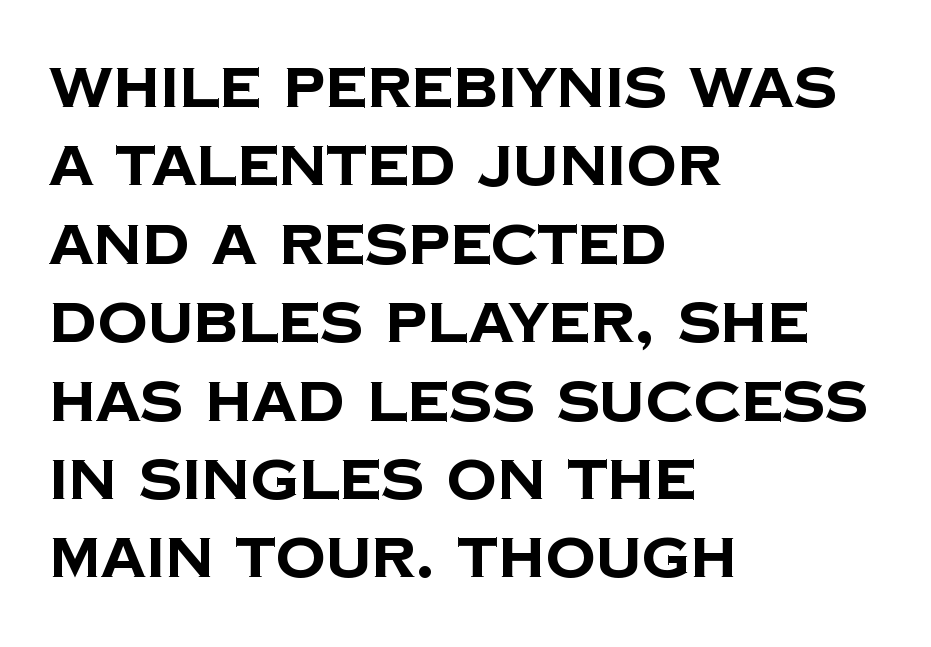
Q: Is the text bold? A: Yes.
Q: Is the typeface a serif or a sans-serif typeface? A: Sans-serif.
Q: Is the text underlined? A: No.
Q: How is the paragraph aligned? A: Left-aligned.
Q: Is the spacing between letters normal or unusually wide? A: Normal.
Q: Is the spacing between lines tight, normal or loose? A: Normal.
Q: Width (condensed, normal, or wide)? A: Normal.
Q: Stroke contrast? A: Low.
Q: x-height? A: Large.
Q: Monospaced? A: No.
